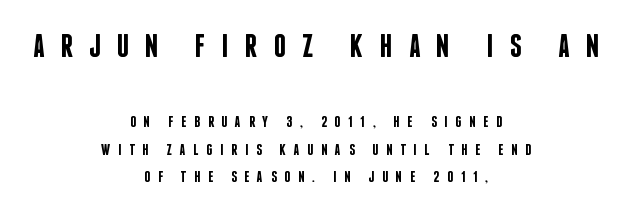
The image shows 33 px semibold, condensed sans-serif type, upright; set centered, line spacing 1.72x, unusually wide letter spacing (+0.49 em), not underlined; the first (top) block is 2.06x larger; low stroke contrast and a large x-height.
